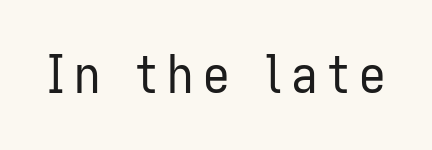
Q: Is the text bold? A: No.
Q: Is the text italic (slanted)? A: No, it is upright.
Q: Is the typeface a serif or a sans-serif typeface? A: Sans-serif.
Q: Is the text underlined? A: No.
Q: Width (condensed, normal, or wide)? A: Condensed.
Q: Stroke contrast? A: Low.
Q: x-height? A: Medium.
Q: Monospaced? A: No.
